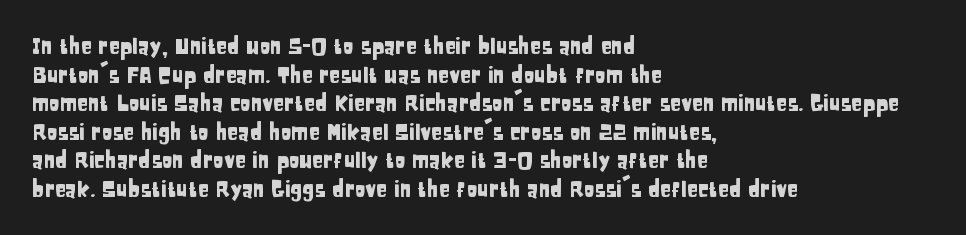
A normal amount of white space separates one row of letters from the next. Unmarked baselines from the first word to the last. These lines were composed using upright roman letters. Compared with typical body copy, the letter spacing here is the same. Line beginnings align vertically; line endings do not.
